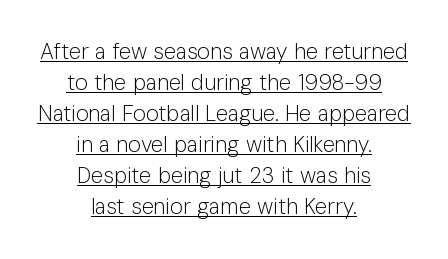
The image shows 22 px text type, upright; set centered, normal line spacing (1.41x), normal letter spacing, underlined.
